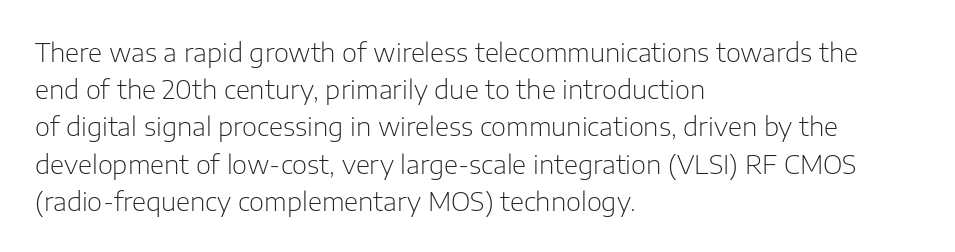
The rendering anchors every line to the left-hand side. A clean baseline with only descenders dipping below it. No chunkiness to these letters — they're not bold. Leading matches the norm, producing a regular column. Ascenders rise straight up at ninety degrees. Nobody touched the tracking dial on this one.
